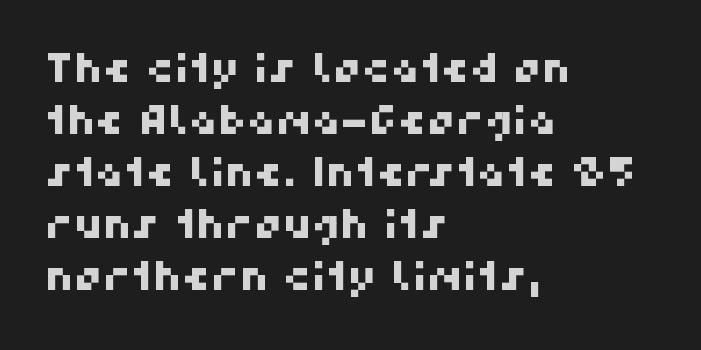
{"serif": "no", "width": "normal", "stroke_contrast": "high", "x_height": "medium", "monospaced": "no", "underline": "no", "align": "left", "line_spacing": "normal", "line_spacing_ratio": 1.3, "letter_spacing": "normal", "letter_spacing_em": 0.0, "glyph_px": 40}
